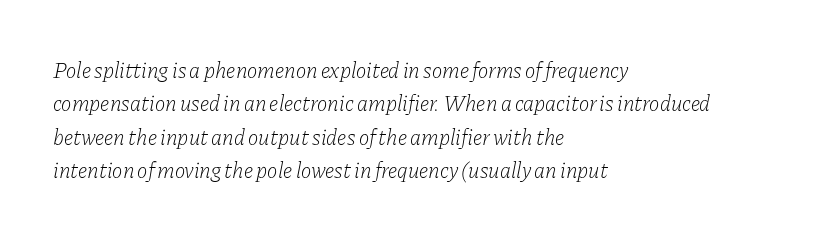
Q: Is the text bold? A: No.
Q: Is the text italic (slanted)? A: Yes, it leans right by about 11 degrees.
Q: Is the text underlined? A: No.
Q: How is the paragraph aligned? A: Left-aligned.
Q: Is the spacing between letters normal or unusually wide? A: Normal.
Q: Is the spacing between lines tight, normal or loose? A: Normal.
